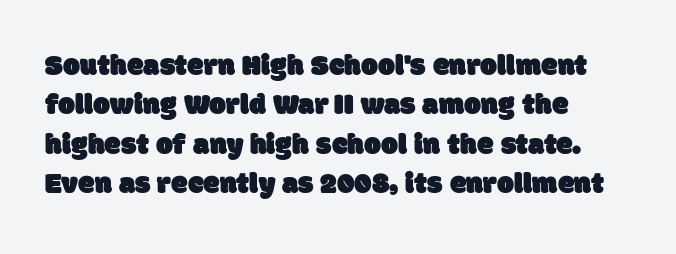
The image shows 30 px sans-serif type; set left-aligned, normal line spacing (1.31x), normal letter spacing, not underlined; low stroke contrast and a large x-height.
